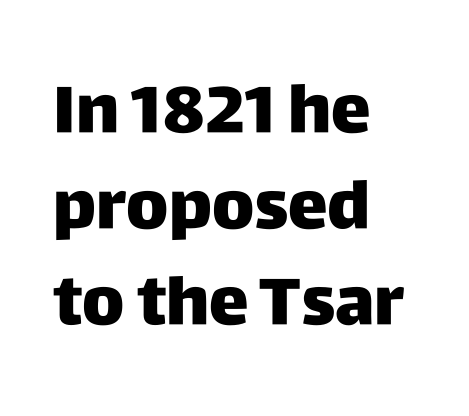
How would I describe the line gaps? Plain and ordinary. Proportional: the letters do not fall into vertical columns. What kind of face is this? One without serifs — a sans. Left-aligned paragraph, ragged on the right. The horizontal fit of the characters is conventional and even.
